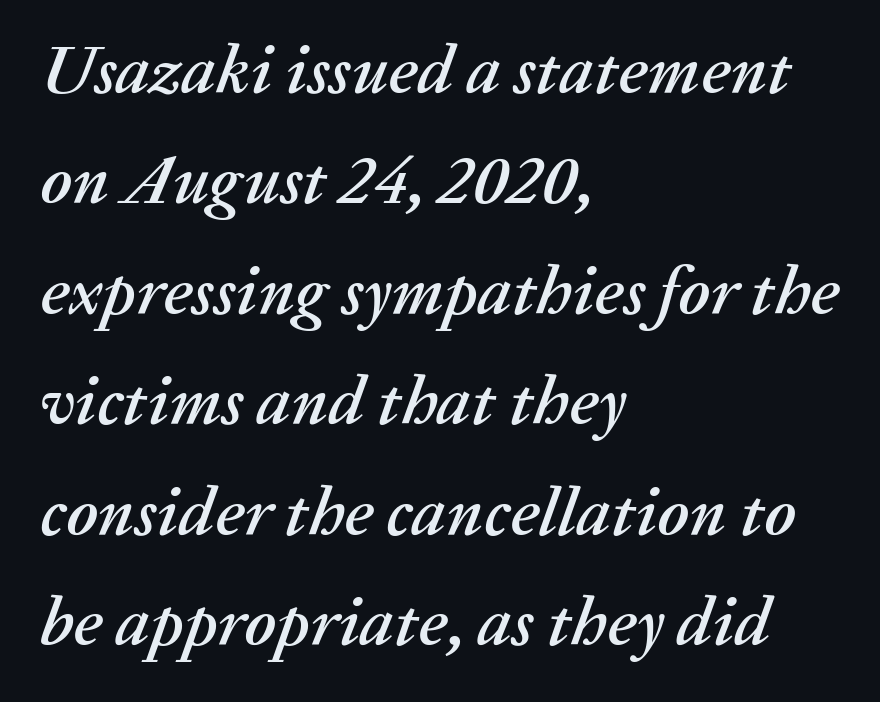
Students, observe: this is what conventionally led text looks like. Nothing unusual about the tracking: characters are spaced as the font intends. Yep, that's italic — everything's leaning. Unmarked baselines from the first word to the last.
